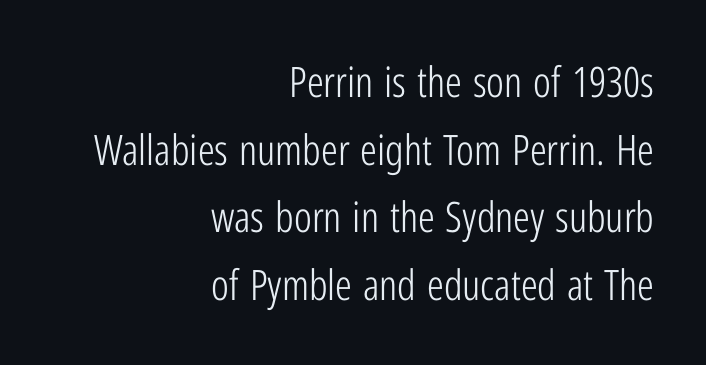
Q: Is the text bold? A: No.
Q: Is the text italic (slanted)? A: No, it is upright.
Q: Is the typeface a serif or a sans-serif typeface? A: Sans-serif.
Q: Is the text underlined? A: No.
Q: How is the paragraph aligned? A: Right-aligned.
Q: Is the spacing between letters normal or unusually wide? A: Normal.
Q: Is the spacing between lines tight, normal or loose? A: Normal.
Q: Width (condensed, normal, or wide)? A: Condensed.
Q: Stroke contrast? A: Low.
Q: x-height? A: Medium.
Q: Monospaced? A: No.
